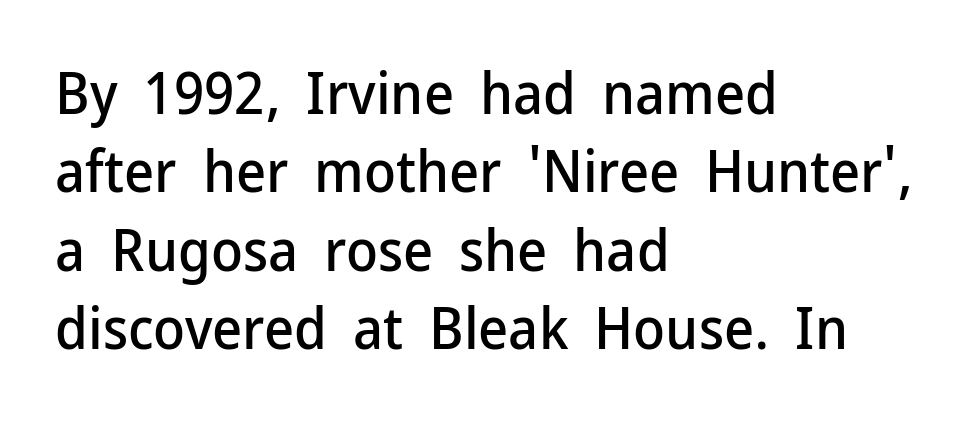
Q: Is the text italic (slanted)? A: No, it is upright.
Q: Is the typeface a serif or a sans-serif typeface? A: Sans-serif.
Q: Is the text underlined? A: No.
Q: How is the paragraph aligned? A: Left-aligned.
Q: Is the spacing between letters normal or unusually wide? A: Normal.
Q: Is the spacing between lines tight, normal or loose? A: Normal.
Q: Width (condensed, normal, or wide)? A: Normal.
Q: Stroke contrast? A: Low.
Q: x-height? A: Medium.
Q: Monospaced? A: No.
